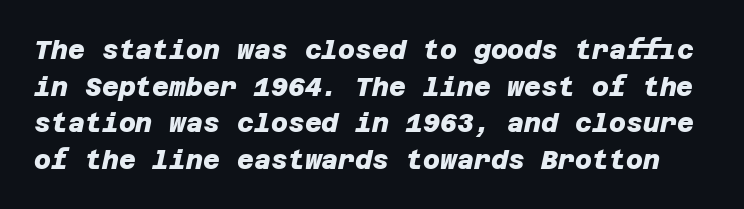
The image shows 26 px bold type; set normal line spacing (1.41x), normal letter spacing, not underlined.
